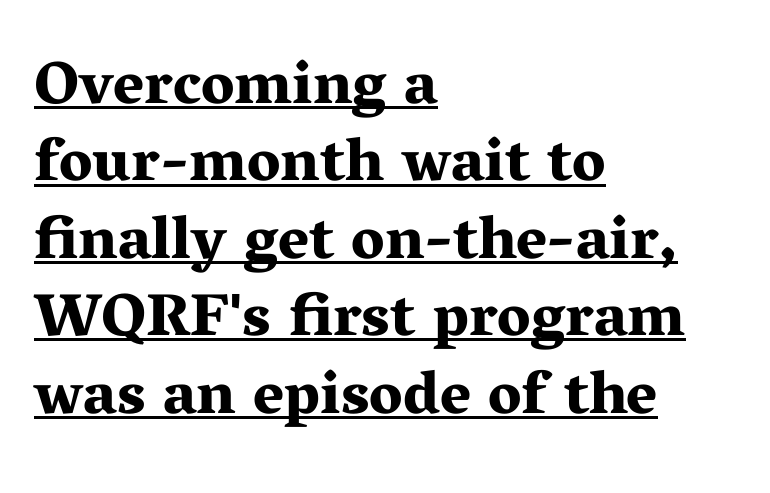
Q: Is the text bold? A: Yes.
Q: Is the text italic (slanted)? A: No, it is upright.
Q: Is the typeface a serif or a sans-serif typeface? A: Serif.
Q: Is the text underlined? A: Yes.
Q: How is the paragraph aligned? A: Left-aligned.
Q: Is the spacing between letters normal or unusually wide? A: Normal.
Q: Is the spacing between lines tight, normal or loose? A: Normal.
Q: Width (condensed, normal, or wide)? A: Wide.
Q: Stroke contrast? A: Medium.
Q: x-height? A: Medium.
Q: Monospaced? A: No.
